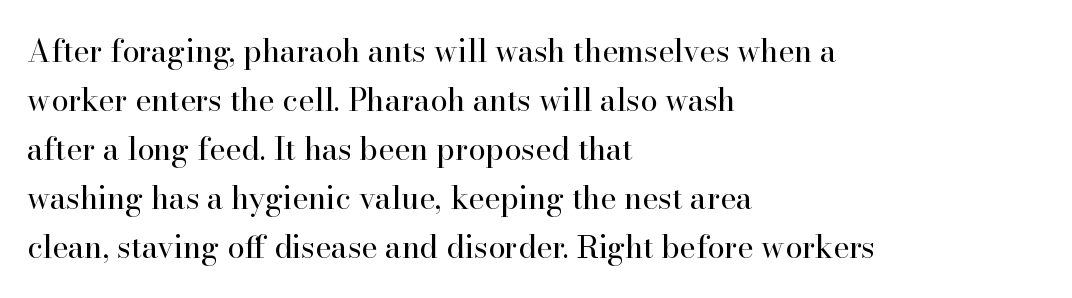
Left-aligned paragraph, ragged on the right. Nope, not italic — everything's standing straight. Is the stroke heavy? The answer is a plain regular-or-lighter. The letters advance in unequal steps, a hallmark of proportional type. Notice how descenders clear the ascenders below comfortably — that's standard leading. The baseline area is clear.
